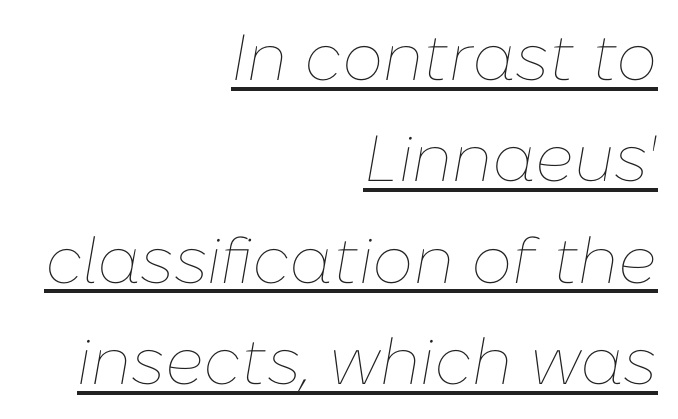
Caption: lettering with a line underneath. Every character sits at an angle, as italics do. Compared with typical body copy, the letter spacing here is the same. No heavy texture on the line: the type isn't bold.
